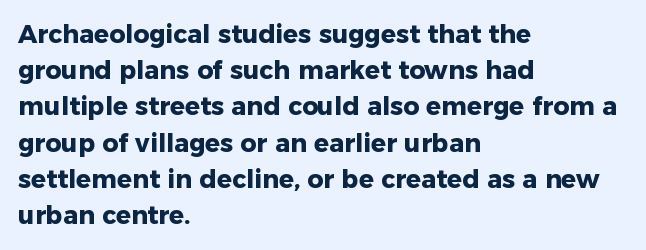
{"italic": "no", "bold": "yes", "underline": "no", "align": "left", "line_spacing": "normal", "line_spacing_ratio": 1.45, "letter_spacing": "normal", "letter_spacing_em": 0.0, "glyph_px": 25}
